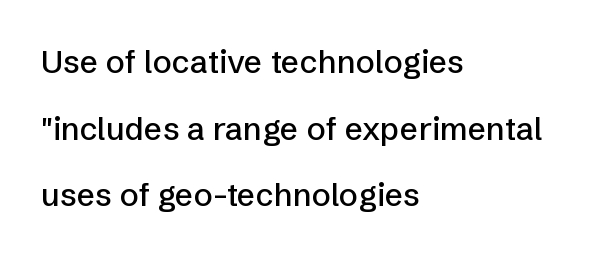
Interline gaps are noticeably wide in this sample. Bare-footed words on every line. Proportional: the letters do not fall into vertical columns. You can tell it's not italic because the verticals are truly vertical.
